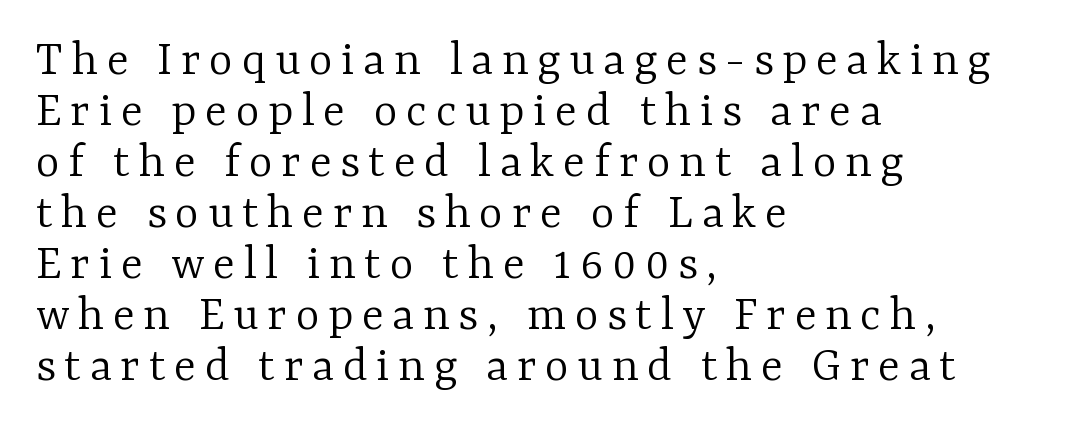
{"serif": "yes", "italic": "no", "bold": "no", "weight": "light", "width": "normal", "stroke_contrast": "low", "x_height": "medium", "monospaced": "no", "underline": "no", "align": "left", "line_spacing": "tight", "line_spacing_ratio": 1.0, "glyph_px": 51}
